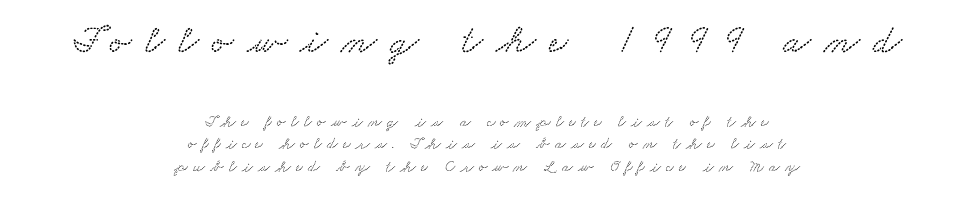
Q: Is the typeface a serif or a sans-serif typeface? A: Serif.
Q: Is the text underlined? A: No.
Q: How is the paragraph aligned? A: Centered.
Q: Is the spacing between letters normal or unusually wide? A: Unusually wide.
Q: Is the spacing between lines tight, normal or loose? A: Normal.
Q: Which block of text is set in a larger size, the first (top) or the second (bottom)? A: The first (top) one.
Q: Width (condensed, normal, or wide)? A: Wide.
Q: Stroke contrast? A: Medium.
Q: x-height? A: Small.
Q: Monospaced? A: No.
